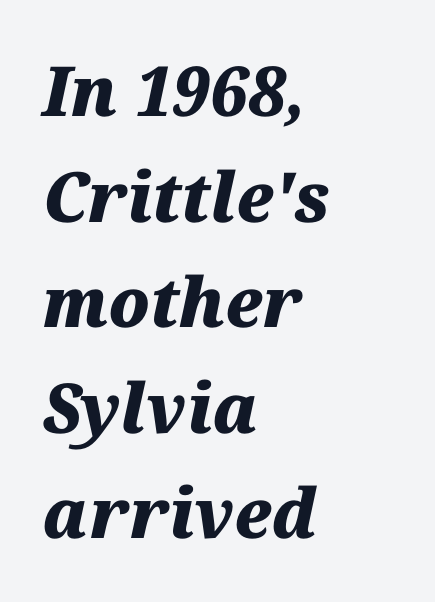
The image shows 69 px heavy type, italic (leaning right); set left-aligned, normal line spacing (1.53x), normal letter spacing, not underlined; medium stroke contrast and a medium x-height.
